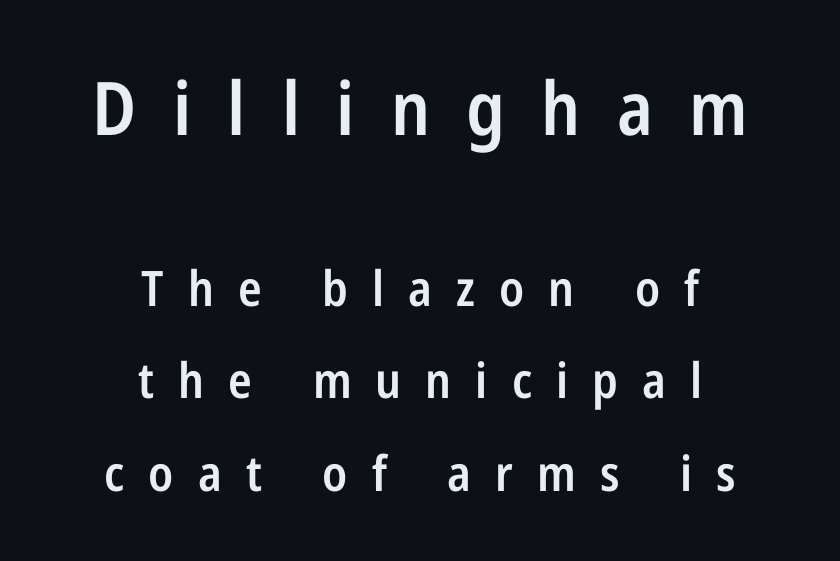
The glyphs are unaccompanied by any horizontal stroke below them. Type style note: lacks serifs. Short note: letters widely spaced. You get the large type first, then a drop to smaller type. Spacing verdict: proportional, widths tailored to each character.
